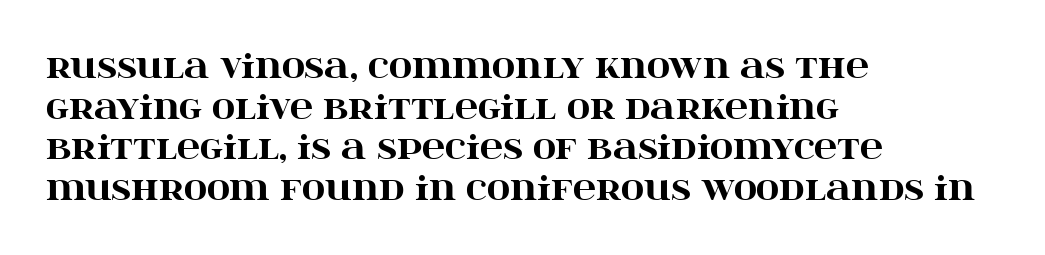
The image shows 32 px heavy, wide serif type, upright; set left-aligned, normal line spacing (1.27x), normal letter spacing, not underlined; high stroke contrast and a large x-height.
